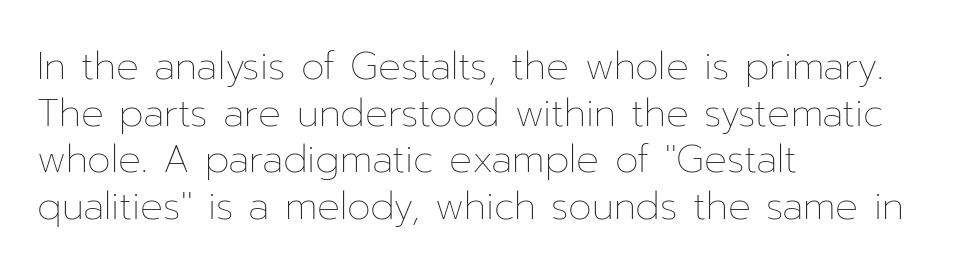
The image shows 38 px thin type, upright; set left-aligned, line spacing 1.23x, normal letter spacing, not underlined; low stroke contrast and a medium x-height.
